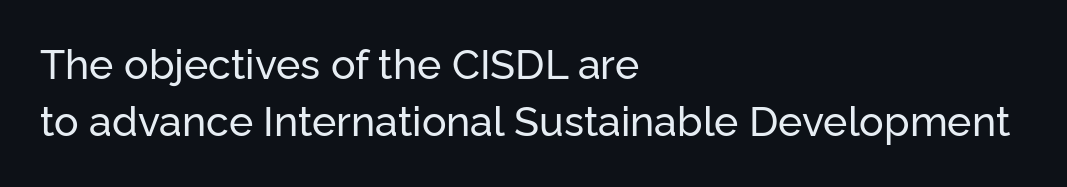
The image shows 41 px sans-serif type, upright; set left-aligned, normal line spacing (1.4x), normal letter spacing, not underlined; low stroke contrast and a medium x-height.
